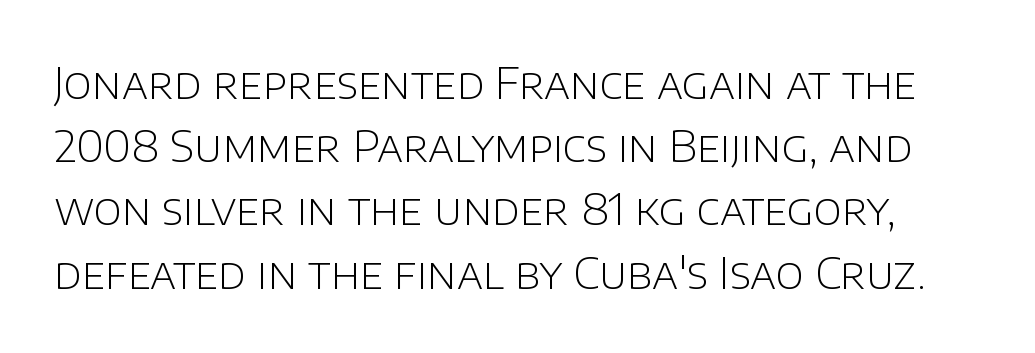
Spacing verdict: proportional, widths tailored to each character. Heft: none added — not bold. No extra tracking has been applied to these lines. The space between consecutive lines is moderate. Observe the absence of serifs on each vertical stroke in this sample.
